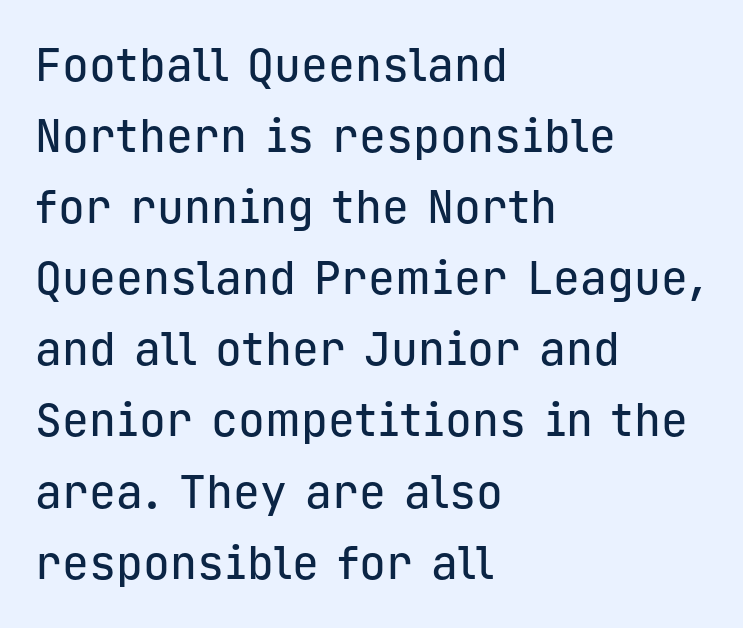
The image shows 45 px sans-serif type, upright, monospaced; set left-aligned, normal line spacing (1.58x), normal letter spacing, not underlined; low stroke contrast and a medium x-height.
